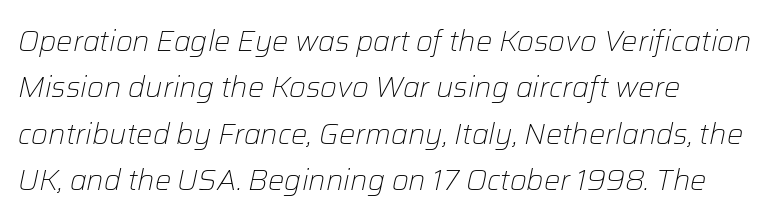
Q: Is the text bold? A: No.
Q: Is the text italic (slanted)? A: Yes, it leans right by about 12 degrees.
Q: Is the text underlined? A: No.
Q: Is the spacing between letters normal or unusually wide? A: Normal.
Q: Is the spacing between lines tight, normal or loose? A: Normal.
Q: Width (condensed, normal, or wide)? A: Normal.
Q: Stroke contrast? A: Low.
Q: x-height? A: Medium.
Q: Monospaced? A: No.
